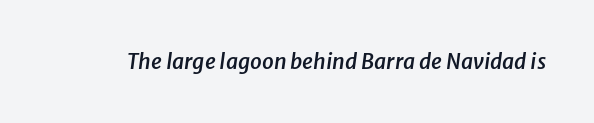
Honestly, the letter spacing is just normal — you wouldn't notice it. In terms of posture, this sample is oblique. The passage shown is semibold, sitting just below true bold. Any mark beneath the type? The region is blank.
